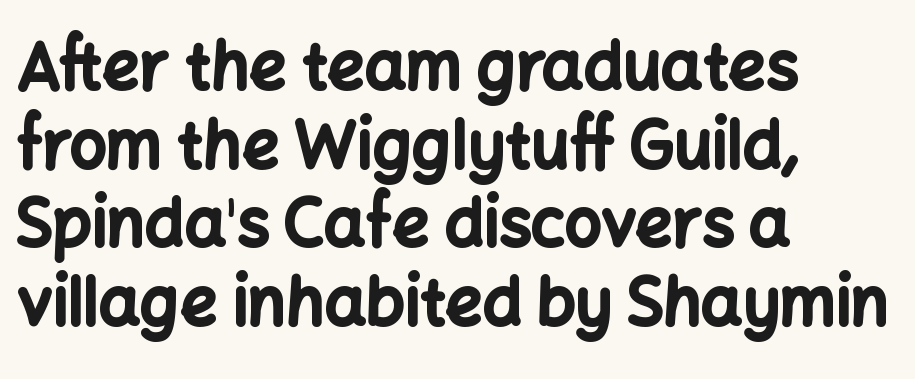
Does extra space separate the letters? No, they use regular spacing. Only glyphs here, with clear space below each row. Character widths vary here, with narrow letters taking less room than wide ones. These lines are composed in type without serifs.
